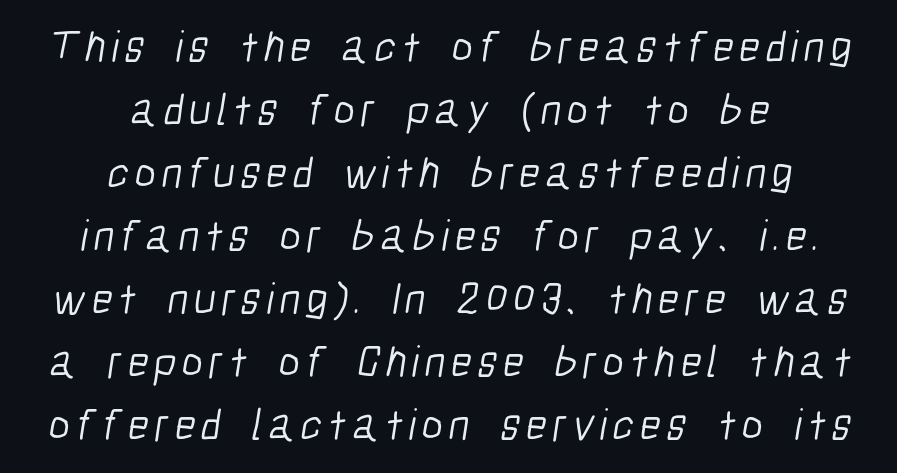
Each stroke keeps to a modest, everyday thickness or less. Bare-footed words on every line. A student would call this center alignment; a typographer would say set centered. The letters carry no serifs — their stems end cleanly without finishing strokes. Is this a fixed-width face? No — the glyphs have proportional, varying widths. Line spacing here is normal.
